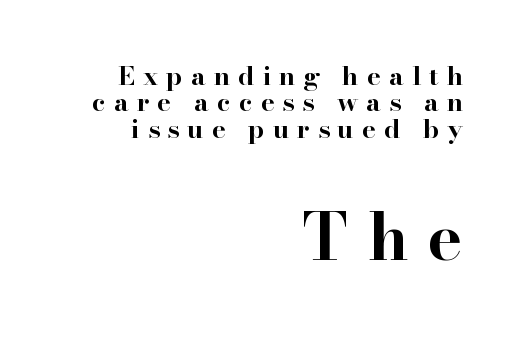
The image shows 65 px bold, wide serif type, upright; set right-aligned, tight line spacing (1.01x), unusually wide letter spacing (+0.31 em), not underlined; the second (bottom) block is 2.5x larger; high stroke contrast and a small x-height.
